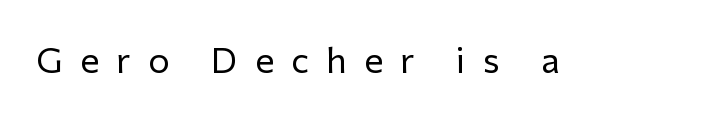
Q: Is the text bold? A: No.
Q: Is the text italic (slanted)? A: No, it is upright.
Q: Is the typeface a serif or a sans-serif typeface? A: Sans-serif.
Q: Is the text underlined? A: No.
Q: Is the spacing between letters normal or unusually wide? A: Unusually wide.
Q: Width (condensed, normal, or wide)? A: Normal.
Q: Stroke contrast? A: Low.
Q: x-height? A: Medium.
Q: Monospaced? A: No.
